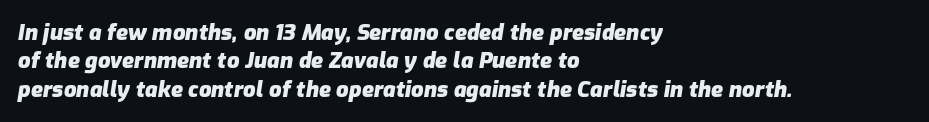
The face used here has a pronounced slope to its letters. The words here are not underlined. The sample has been set heavy, in full bold. Tracking here is standard; glyphs follow each other at the usual distance.
